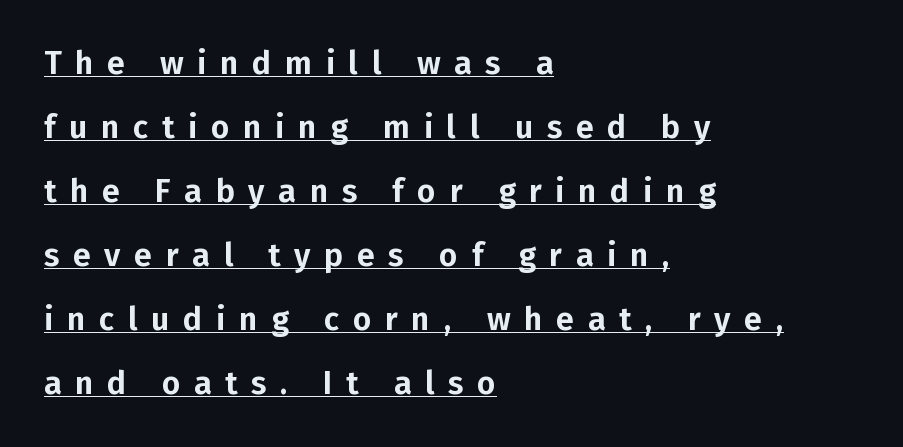
{"serif": "no", "italic": "no", "width": "normal", "stroke_contrast": "low", "x_height": "medium", "monospaced": "no", "underline": "yes", "align": "left", "line_spacing": "loose", "line_spacing_ratio": 2.0, "letter_spacing": "wide", "letter_spacing_em": 0.43, "glyph_px": 32}
